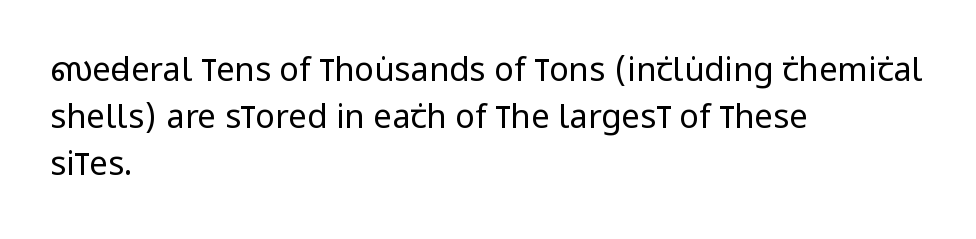
Q: Is the text bold? A: No.
Q: Is the text italic (slanted)? A: No, it is upright.
Q: Is the typeface a serif or a sans-serif typeface? A: Sans-serif.
Q: Is the text underlined? A: No.
Q: How is the paragraph aligned? A: Left-aligned.
Q: Is the spacing between letters normal or unusually wide? A: Normal.
Q: Is the spacing between lines tight, normal or loose? A: Normal.
Q: Width (condensed, normal, or wide)? A: Condensed.
Q: Stroke contrast? A: Low.
Q: x-height? A: Large.
Q: Monospaced? A: No.
